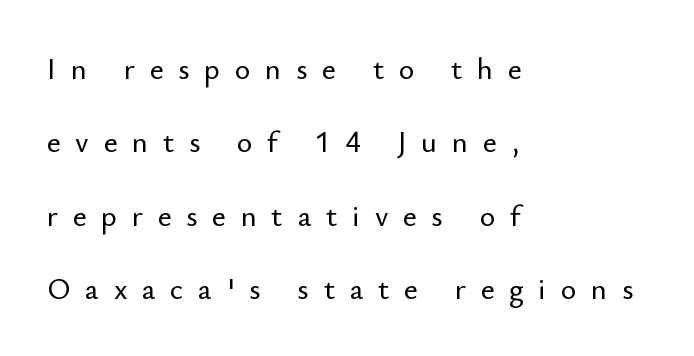
The image shows 30 px sans-serif type, upright; set left-aligned, loose line spacing (2.45x), unusually wide letter spacing (+0.49 em), not underlined; low stroke contrast and a small x-height.
